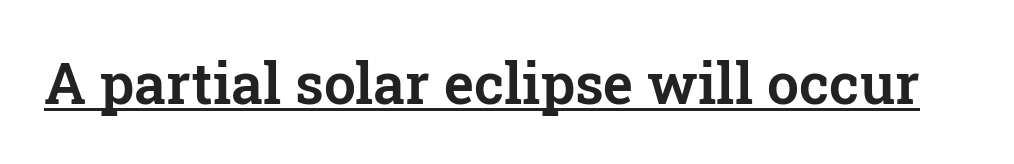
The image shows 57 px serif type, upright; set normal letter spacing, underlined; low stroke contrast and a medium x-height.
